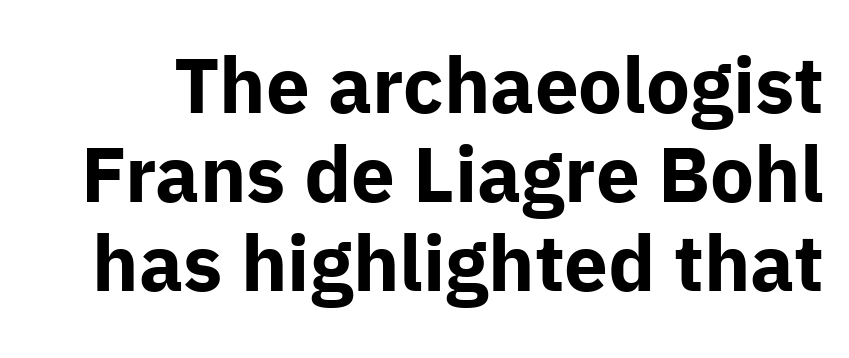
This sample has the flowing, uneven cadence of proportional lettering. Interline gaps are noticeably narrow in this sample. Italic? Not at all — the glyphs are vertical. These lines are composed in type without serifs. Characters follow at the spacing the type designer built in.
